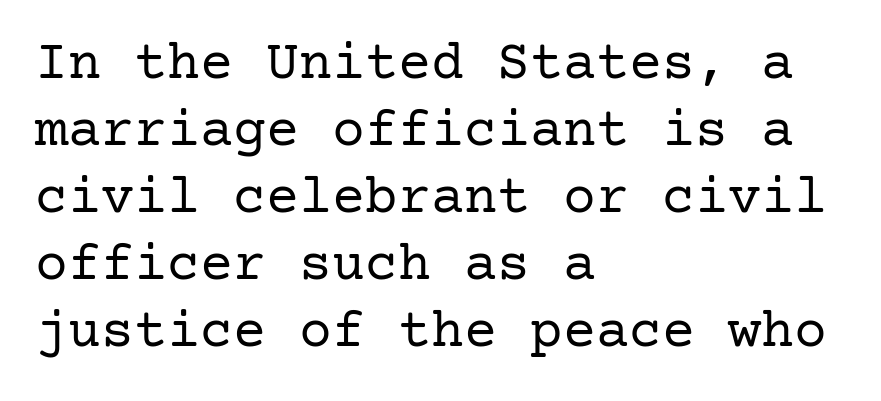
{"serif": "yes", "italic": "no", "bold": "no", "weight": "regular", "width": "normal", "stroke_contrast": "low", "x_height": "medium", "underline": "no", "align": "left", "line_spacing_ratio": 1.22, "letter_spacing": "normal", "letter_spacing_em": 0.0, "glyph_px": 55}
